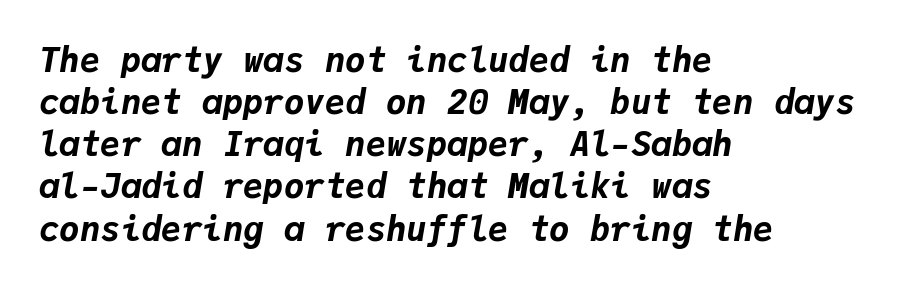
{"italic": "yes", "lean": "right", "slant_degrees": 9, "bold": "yes", "weight": "bold", "width": "normal", "stroke_contrast": "low", "x_height": "medium", "monospaced": "yes", "underline": "no", "align": "left", "line_spacing_ratio": 1.24, "letter_spacing": "normal", "letter_spacing_em": 0.0, "glyph_px": 34}
